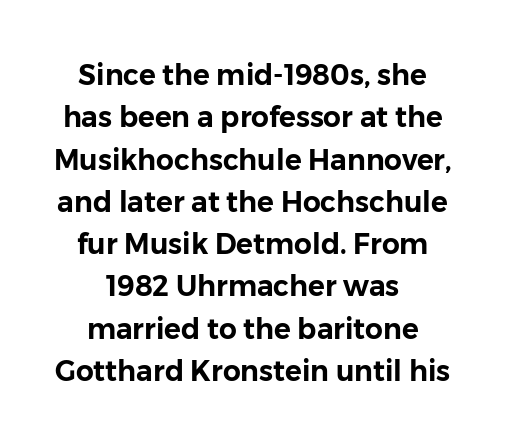
{"serif": "no", "italic": "no", "width": "normal", "stroke_contrast": "low", "x_height": "medium", "monospaced": "no", "underline": "no", "align": "center", "line_spacing": "normal", "line_spacing_ratio": 1.51, "letter_spacing": "normal", "letter_spacing_em": 0.0, "glyph_px": 28}
